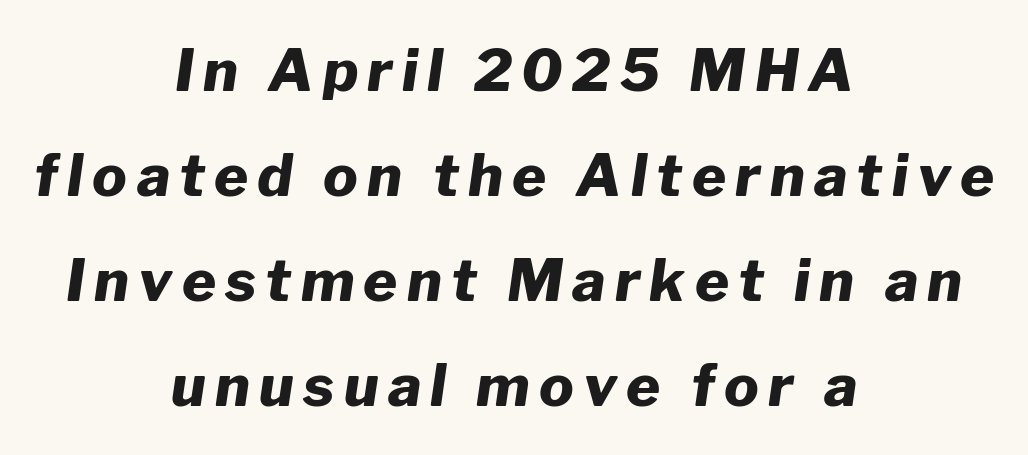
Q: Is the text bold? A: Yes.
Q: Is the text italic (slanted)? A: Yes, it leans right by about 8 degrees.
Q: Is the text underlined? A: No.
Q: How is the paragraph aligned? A: Centered.
Q: Width (condensed, normal, or wide)? A: Normal.
Q: Stroke contrast? A: Low.
Q: x-height? A: Medium.
Q: Monospaced? A: No.
